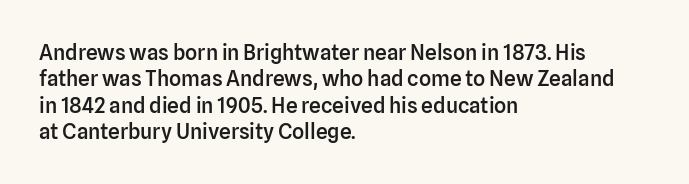
Its strokes are somewhat broadened, the hallmark of semibold type. Notice how descenders clear the ascenders below comfortably — that's standard leading. The letters stand straight up with perfectly vertical stems. Compared with a centered layout, this one pins lines to the left instead.
